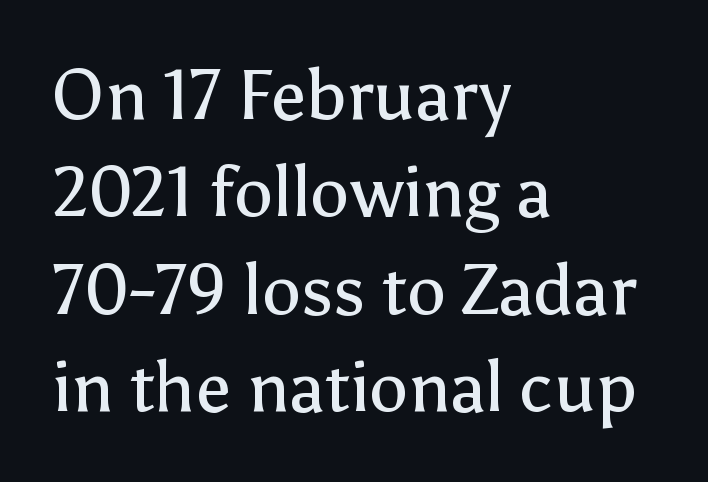
The image shows 70 px regular-weight sans-serif type, upright; set left-aligned, normal line spacing (1.39x), normal letter spacing, not underlined; low stroke contrast and a medium x-height.
